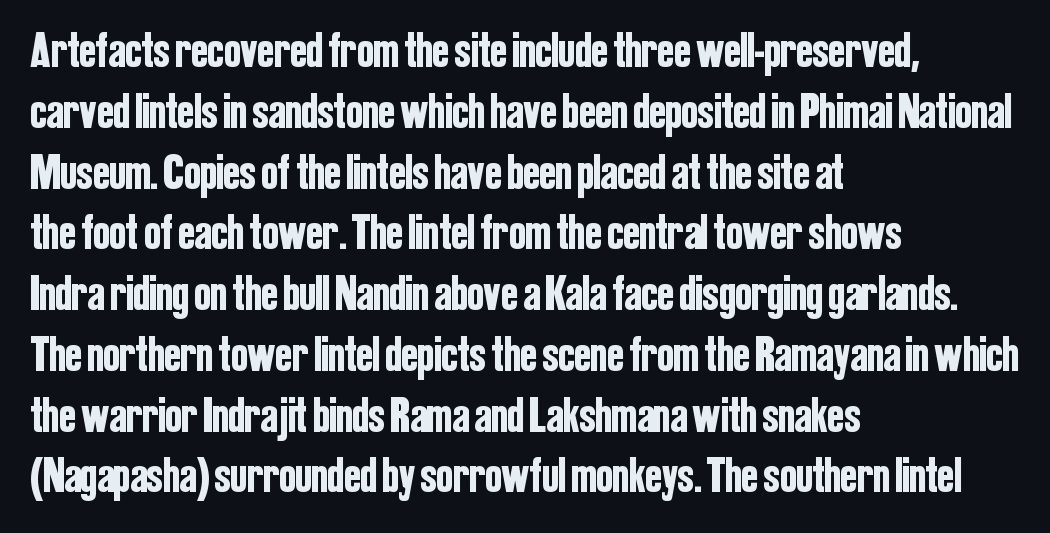
Layout note: lines flush left. The typography opts for an upright posture over an oblique one. Default kerning and tracking; the words read as compact shapes. These lines are composed in type without serifs.
